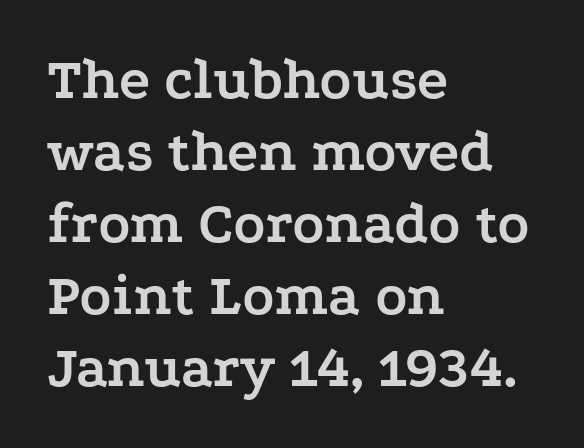
{"serif": "yes", "italic": "no", "bold": "yes", "weight": "semibold", "width": "wide", "stroke_contrast": "low", "x_height": "medium", "monospaced": "no", "underline": "no", "align": "left", "line_spacing_ratio": 1.22, "letter_spacing": "normal", "letter_spacing_em": 0.0, "glyph_px": 59}
